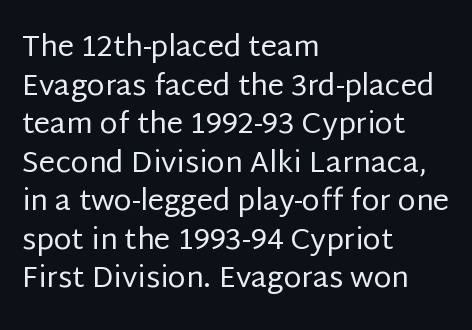
The image shows 29 px regular-weight sans-serif type, upright; set left-aligned, normal line spacing (1.33x), normal letter spacing, not underlined; low stroke contrast and a large x-height.
